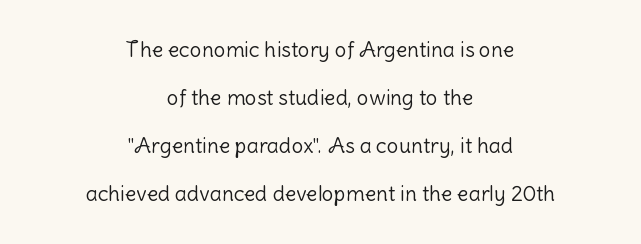
{"italic": "no", "bold": "no", "underline": "no", "align": "center", "line_spacing": "loose", "line_spacing_ratio": 2.29, "letter_spacing": "normal", "letter_spacing_em": 0.0, "glyph_px": 21}
